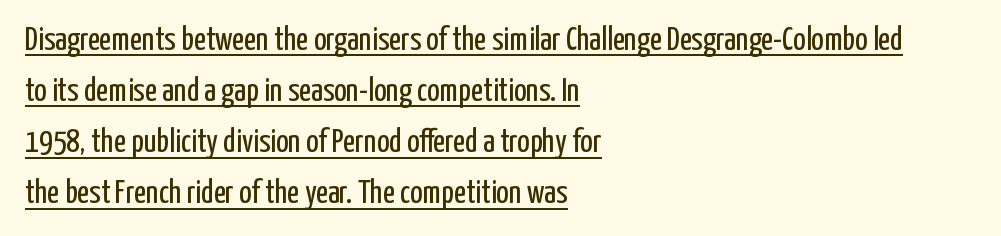
{"serif": "no", "italic": "no", "bold": "no", "weight": "regular", "width": "condensed", "stroke_contrast": "low", "x_height": "medium", "monospaced": "no", "underline": "yes", "align": "left", "line_spacing": "normal", "line_spacing_ratio": 1.55, "letter_spacing": "normal", "letter_spacing_em": 0.0, "glyph_px": 33}
